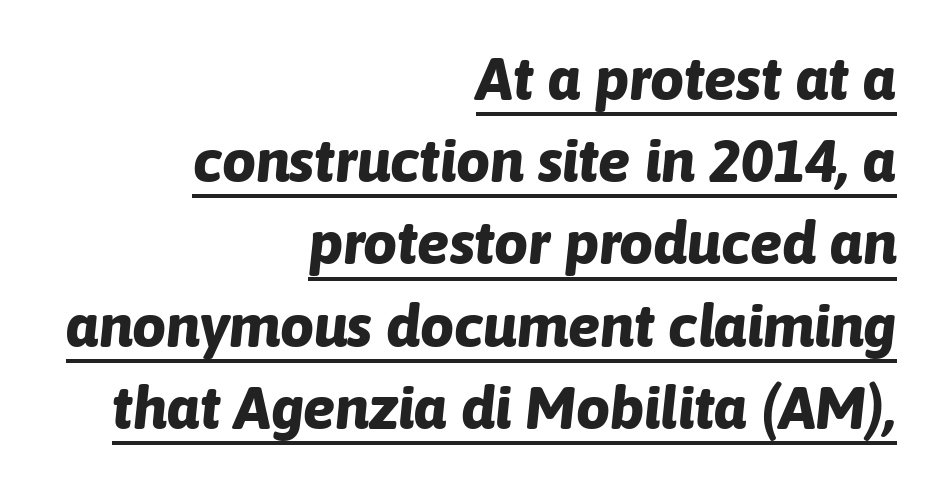
What's the leading like? Ordinary, nothing unusual. Here the designer chose a conventional face with non-uniform glyph widths. Here the glyphs are tracked normally, forming tight word shapes. Like a heading marked for emphasis, these lines bear an underscore. Students, this is bold: see how much ink each stroke carries.
